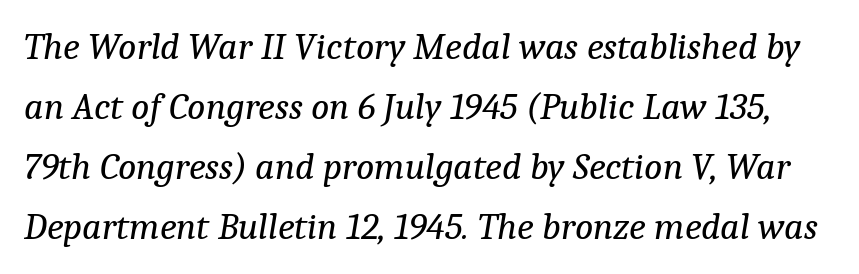
The image shows 38 px regular-weight serif type, italic (leaning right); set normal line spacing (1.58x), normal letter spacing, not underlined; low stroke contrast and a medium x-height.
